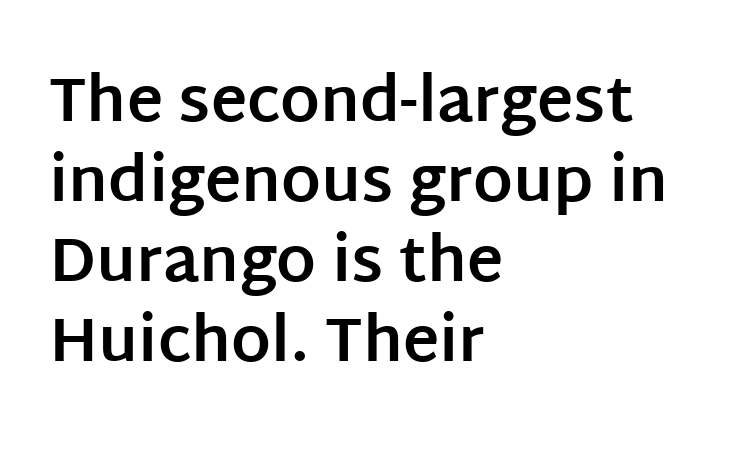
The letters advance in unequal steps, a hallmark of proportional type. The designer left line spacing at the default. Words float on clear page, feet unadorned. Letterform terminals end flat and unadorned throughout the passage. A typesetter would call this zero additional tracking.
